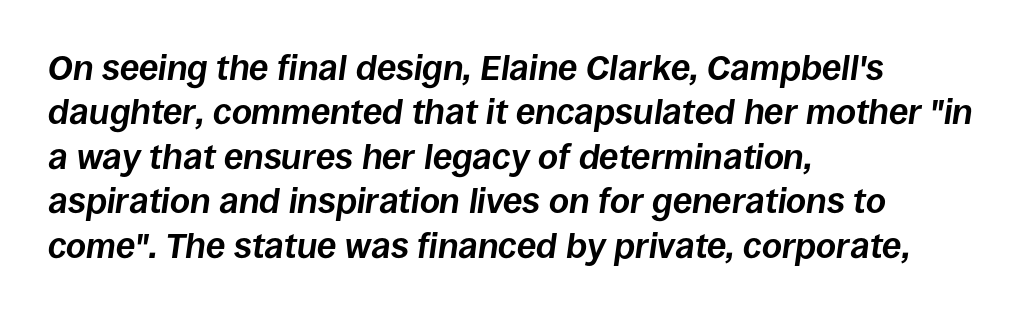
{"italic": "yes", "lean": "right", "slant_degrees": 8, "bold": "yes", "weight": "bold", "width": "normal", "stroke_contrast": "low", "x_height": "large", "monospaced": "no", "underline": "no", "align": "left", "line_spacing": "normal", "line_spacing_ratio": 1.27, "letter_spacing": "normal", "letter_spacing_em": 0.0, "glyph_px": 35}
